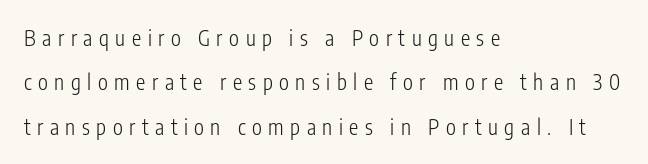
Posture: vertical. The strokes carry an ordinary text weight at most. These lines are set flush left with a ragged right edge. Here the glyphs are tracked loosely, breaking word shapes into spaced letters. Whoever set this chose breathing room over compactness in the vertical rhythm.
